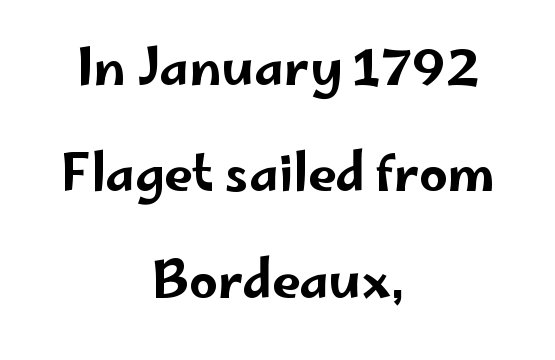
{"serif": "no", "italic": "no", "width": "wide", "stroke_contrast": "low", "x_height": "small", "monospaced": "no", "underline": "no", "align": "center", "line_spacing": "loose", "line_spacing_ratio": 2.13, "letter_spacing": "normal", "letter_spacing_em": 0.0, "glyph_px": 50}
